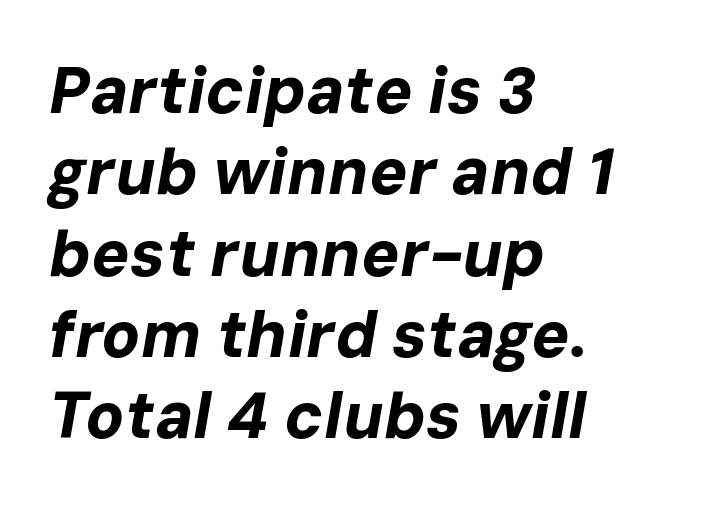
The image shows 64 px bold type, italic (leaning right); set left-aligned, normal line spacing (1.27x), normal letter spacing, not underlined; low stroke contrast and a medium x-height.
